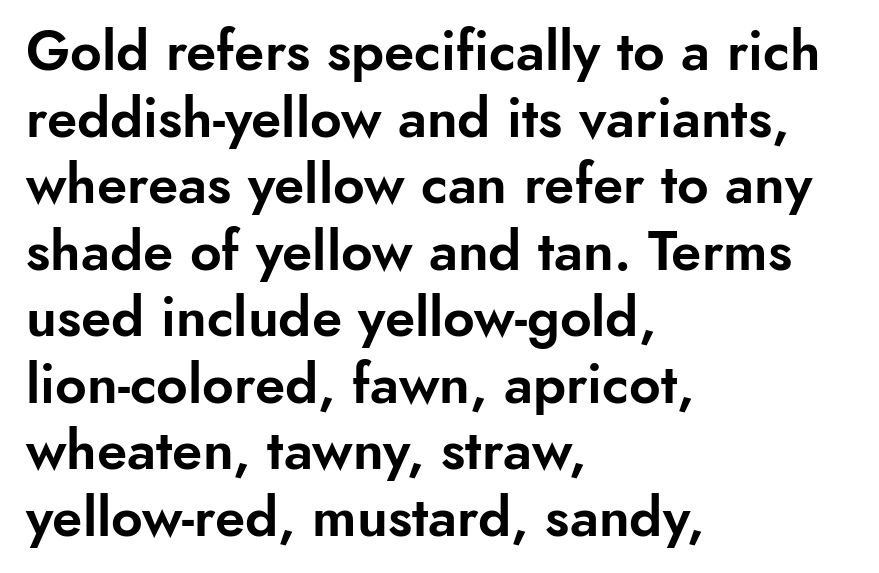
{"serif": "no", "italic": "no", "width": "normal", "stroke_contrast": "low", "x_height": "small", "monospaced": "no", "underline": "no", "align": "left", "line_spacing_ratio": 1.21, "letter_spacing": "normal", "letter_spacing_em": 0.0, "glyph_px": 55}
